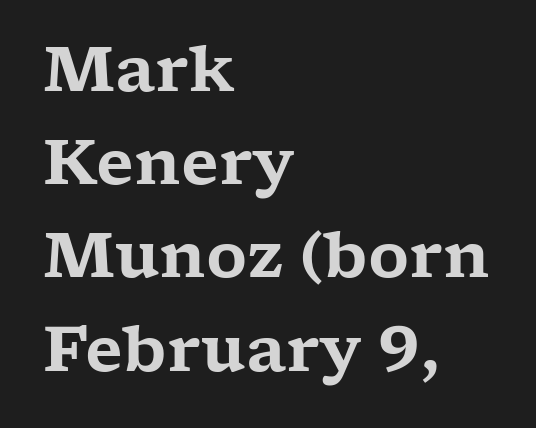
The image shows 63 px wide serif type, upright; set left-aligned, normal line spacing (1.48x), normal letter spacing, not underlined; low stroke contrast and a medium x-height.
